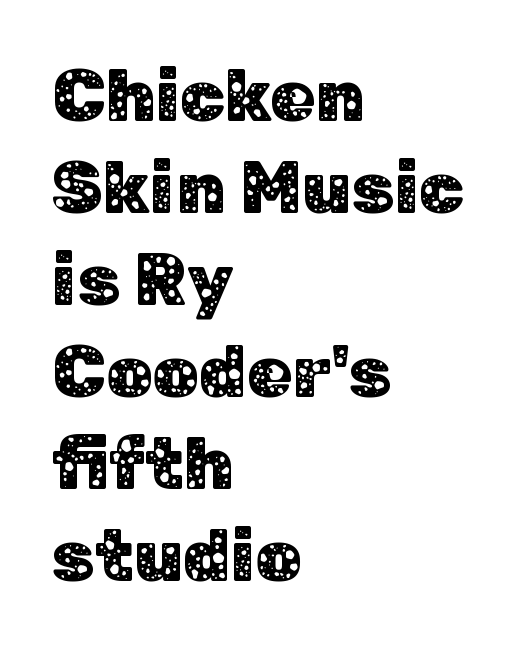
This sample has the flowing, uneven cadence of proportional lettering. Descenders are the only things crossing below the line. Regarding serifs, this sample does without them. In terms of posture, this sample is upright.
